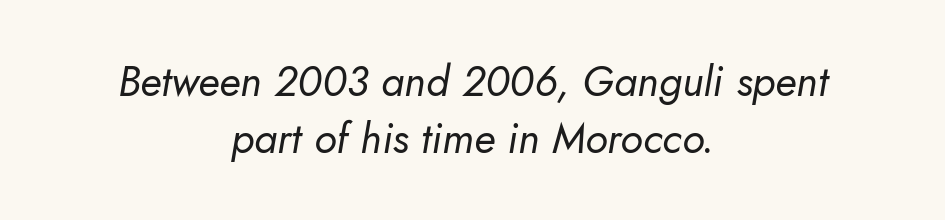
{"italic": "yes", "lean": "right", "slant_degrees": 10, "bold": "no", "weight": "regular", "width": "normal", "stroke_contrast": "low", "x_height": "small", "monospaced": "no", "underline": "no", "align": "center", "line_spacing": "normal", "line_spacing_ratio": 1.35, "letter_spacing": "normal", "letter_spacing_em": 0.0, "glyph_px": 42}
